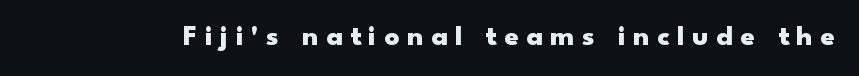
{"serif": "no", "italic": "no", "bold": "yes", "weight": "heavy", "width": "wide", "stroke_contrast": "low", "x_height": "small", "monospaced": "no", "underline": "no", "letter_spacing": "wide", "letter_spacing_em": 0.26, "glyph_px": 29}
